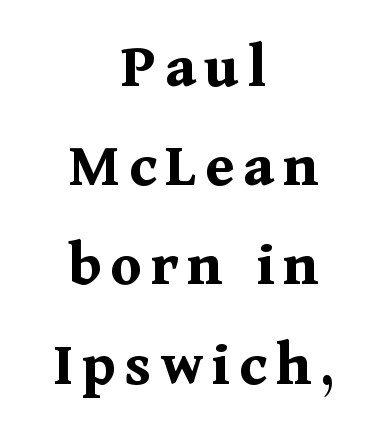
Caption: multi-line text, centered on the measure. The letters are bold, with thick, heavy strokes. Character widths vary here, with narrow letters taking less room than wide ones. Is this a sans? No — the strokes have serifs. The strip under each line holds only bare page.
